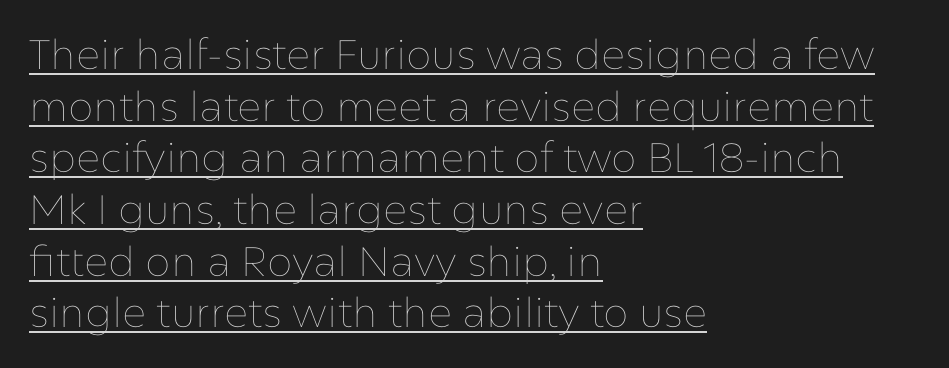
The image shows 41 px thin type, upright; set left-aligned, normal line spacing (1.26x), normal letter spacing, underlined; low stroke contrast and a medium x-height.
